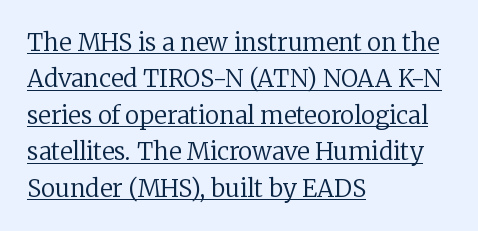
Is the stroke heavy? The answer is a plain regular-or-lighter. If you drew a line through each stem, it would be perfectly vertical. Vertical spacing — default. A classic flush-left, rag-right setting is used for this passage.
